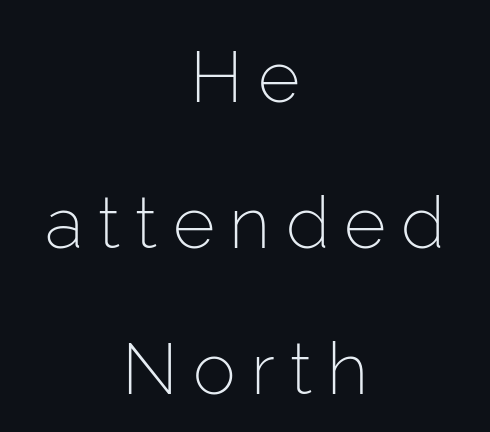
Caption: expanded tracking, letters set apart. The letters look calm and open, with moderate or lighter stems. Horizontally, the lines are justified to the midpoint only. These lines are rendered in a variable-pitch font.
